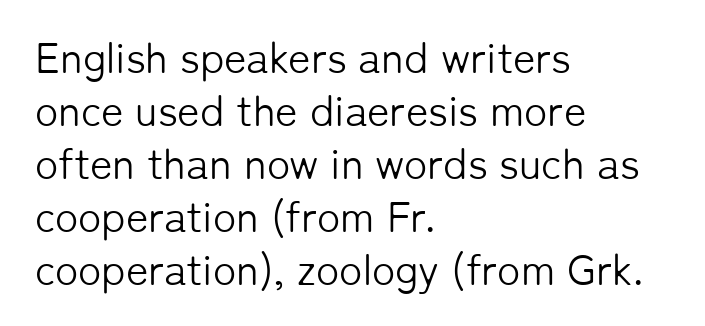
{"serif": "no", "italic": "no", "bold": "no", "weight": "light", "width": "normal", "stroke_contrast": "low", "x_height": "medium", "monospaced": "no", "underline": "no", "align": "left", "line_spacing_ratio": 1.23, "letter_spacing": "normal", "letter_spacing_em": 0.0, "glyph_px": 43}
